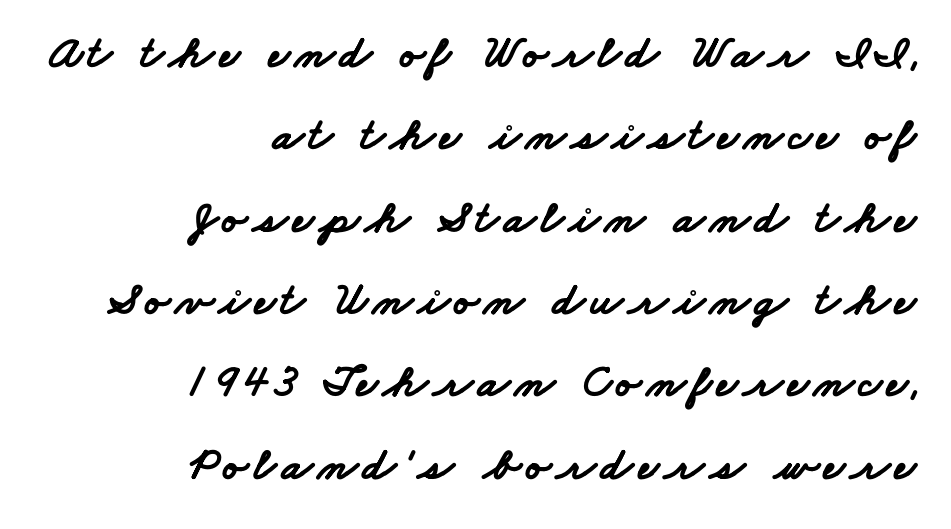
Letterform terminals end flat and unadorned throughout the passage. Its strokes are broad and dark, the hallmark of bold type. Is this a fixed-width face? No — the glyphs have proportional, varying widths. The area under the type is left untouched. The lines are quadded right.
